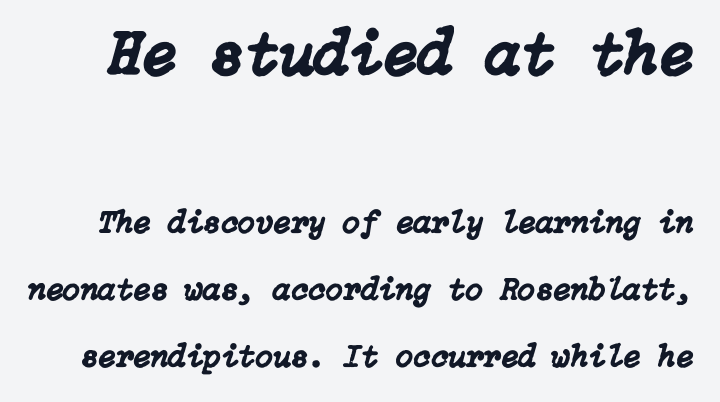
{"italic": "yes", "lean": "right", "slant_degrees": 15, "width": "normal", "stroke_contrast": "low", "x_height": "medium", "underline": "no", "line_spacing": "loose", "line_spacing_ratio": 2.08, "letter_spacing": "normal", "letter_spacing_em": 0.0, "larger_block": "first", "size_ratio": 1.97, "glyph_px": 63}
